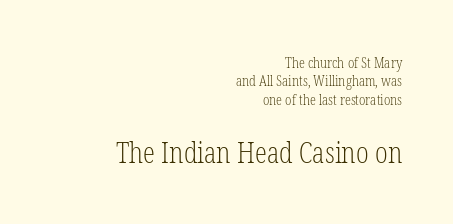
Q: Is the text bold? A: No.
Q: Is the text italic (slanted)? A: No, it is upright.
Q: Is the typeface a serif or a sans-serif typeface? A: Serif.
Q: Is the text underlined? A: No.
Q: How is the paragraph aligned? A: Right-aligned.
Q: Is the spacing between letters normal or unusually wide? A: Normal.
Q: Which block of text is set in a larger size, the first (top) or the second (bottom)? A: The second (bottom) one.
Q: Width (condensed, normal, or wide)? A: Condensed.
Q: Stroke contrast? A: Low.
Q: x-height? A: Medium.
Q: Monospaced? A: No.
